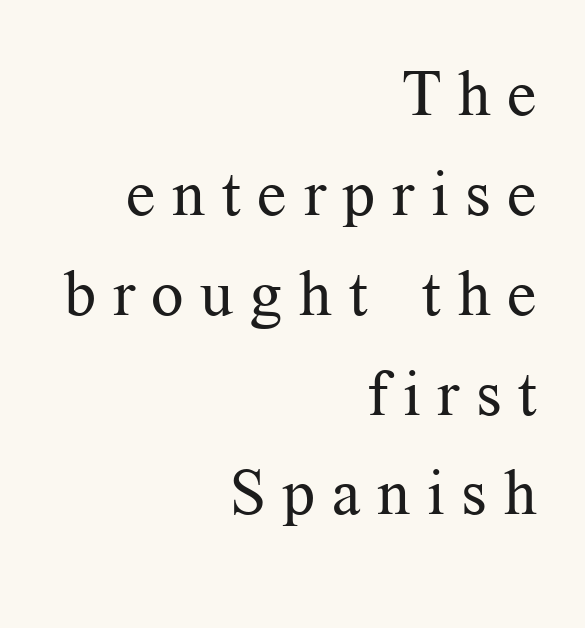
Q: Is the text bold? A: No.
Q: Is the text italic (slanted)? A: No, it is upright.
Q: Is the typeface a serif or a sans-serif typeface? A: Serif.
Q: Is the text underlined? A: No.
Q: How is the paragraph aligned? A: Right-aligned.
Q: Is the spacing between letters normal or unusually wide? A: Unusually wide.
Q: Is the spacing between lines tight, normal or loose? A: Normal.
Q: Width (condensed, normal, or wide)? A: Normal.
Q: Stroke contrast? A: Medium.
Q: x-height? A: Medium.
Q: Monospaced? A: No.
